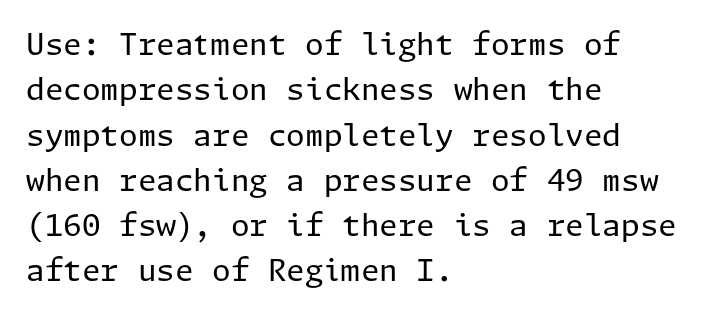
In terms of posture, this sample is upright. Alignment: flush left. The tracking reads as untouched default to a designer's eye. The glyphs in this specimen are sans serif. Rows of type keep a routine distance in the vertical direction. Is this a heavy cut? Hardly; it is regular or lighter.
